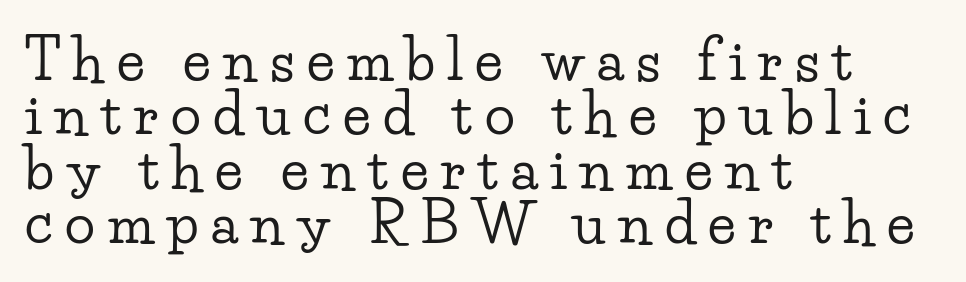
Q: Is the text italic (slanted)? A: No, it is upright.
Q: Is the typeface a serif or a sans-serif typeface? A: Serif.
Q: Is the text underlined? A: No.
Q: How is the paragraph aligned? A: Left-aligned.
Q: Is the spacing between letters normal or unusually wide? A: Unusually wide.
Q: Is the spacing between lines tight, normal or loose? A: Tight.
Q: Width (condensed, normal, or wide)? A: Wide.
Q: Stroke contrast? A: Low.
Q: x-height? A: Small.
Q: Monospaced? A: No.
